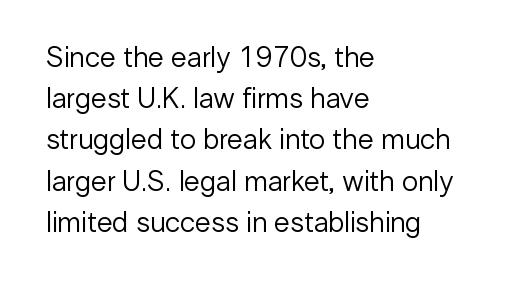
Q: Is the text bold? A: No.
Q: Is the text italic (slanted)? A: No, it is upright.
Q: Is the typeface a serif or a sans-serif typeface? A: Sans-serif.
Q: Is the text underlined? A: No.
Q: How is the paragraph aligned? A: Left-aligned.
Q: Is the spacing between letters normal or unusually wide? A: Normal.
Q: Is the spacing between lines tight, normal or loose? A: Normal.
Q: Width (condensed, normal, or wide)? A: Normal.
Q: Stroke contrast? A: Low.
Q: x-height? A: Medium.
Q: Monospaced? A: No.
